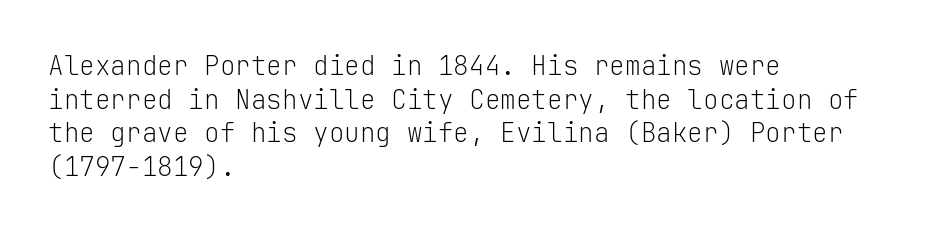
{"italic": "no", "bold": "no", "underline": "no", "align": "left", "line_spacing": "normal", "line_spacing_ratio": 1.29, "letter_spacing": "normal", "letter_spacing_em": 0.0, "glyph_px": 26}
